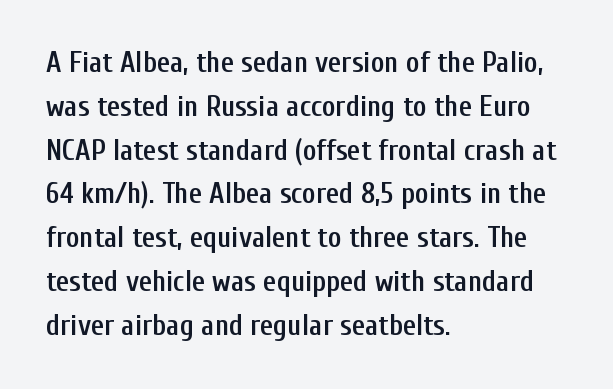
The image shows 29 px semibold, condensed sans-serif type, upright; set left-aligned, normal line spacing (1.51x), normal letter spacing, not underlined; low stroke contrast and a medium x-height.
